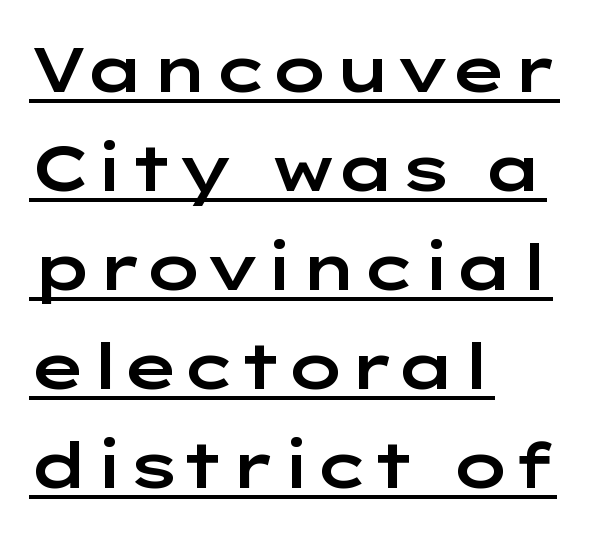
The image shows 63 px wide sans-serif type, upright; set left-aligned, normal line spacing (1.57x), normal letter spacing, underlined; low stroke contrast and a medium x-height.
